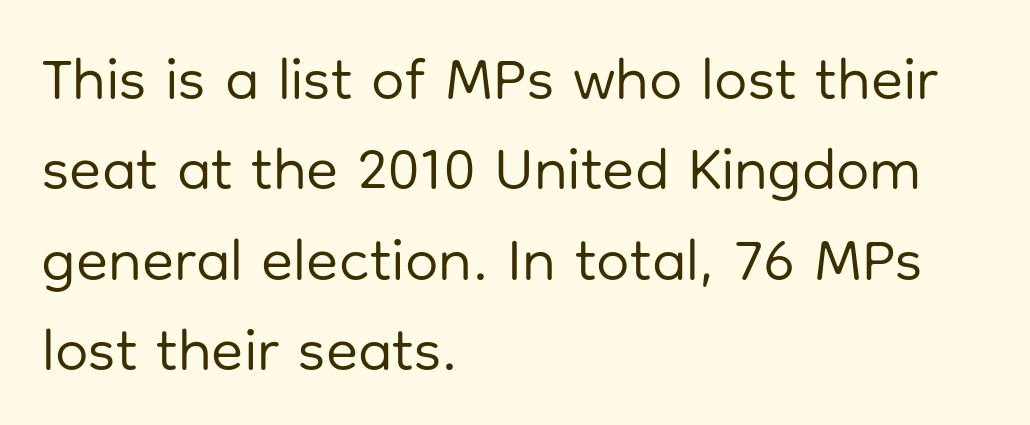
{"serif": "no", "italic": "no", "bold": "no", "weight": "regular", "width": "normal", "stroke_contrast": "low", "x_height": "medium", "monospaced": "no", "underline": "no", "align": "left", "line_spacing": "normal", "line_spacing_ratio": 1.53, "letter_spacing": "normal", "letter_spacing_em": 0.0, "glyph_px": 59}
